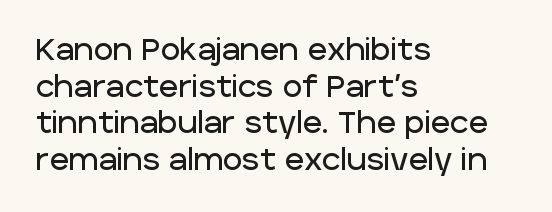
The image shows 30 px sans-serif type, upright; set left-aligned, line spacing 1.22x, normal letter spacing, not underlined; low stroke contrast and a large x-height.
